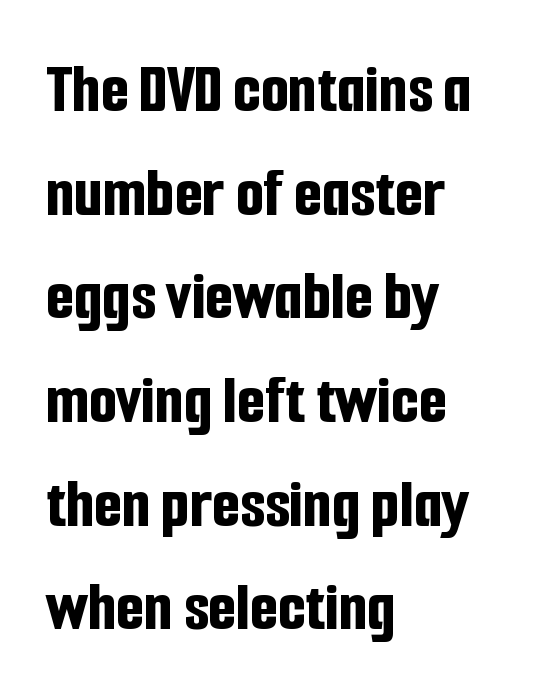
{"serif": "no", "italic": "no", "bold": "yes", "weight": "bold", "width": "condensed", "stroke_contrast": "low", "x_height": "medium", "monospaced": "no", "underline": "no", "align": "left", "line_spacing": "normal", "line_spacing_ratio": 1.44, "letter_spacing": "normal", "letter_spacing_em": 0.0, "glyph_px": 72}
